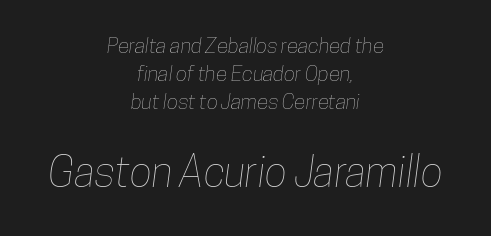
Q: Is the text underlined? A: No.
Q: How is the paragraph aligned? A: Centered.
Q: Is the spacing between letters normal or unusually wide? A: Normal.
Q: Is the spacing between lines tight, normal or loose? A: Normal.
Q: Which block of text is set in a larger size, the first (top) or the second (bottom)? A: The second (bottom) one.
Q: Width (condensed, normal, or wide)? A: Condensed.
Q: Stroke contrast? A: Low.
Q: x-height? A: Medium.
Q: Monospaced? A: No.
